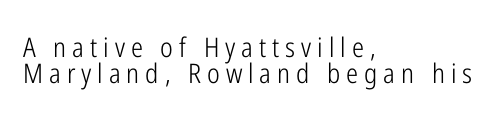
The image shows 27 px text type, upright; set left-aligned, tight line spacing (0.98x), unusually wide letter spacing (+0.22 em), not underlined.
